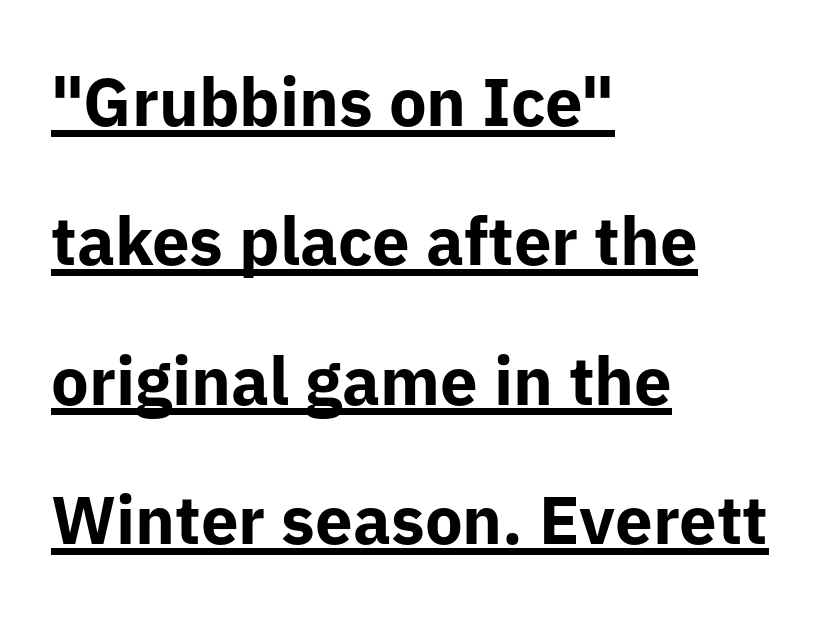
{"serif": "no", "italic": "no", "bold": "yes", "weight": "bold", "width": "normal", "stroke_contrast": "low", "x_height": "medium", "monospaced": "no", "underline": "yes", "align": "left", "line_spacing": "loose", "line_spacing_ratio": 2.08, "letter_spacing": "normal", "letter_spacing_em": 0.0, "glyph_px": 67}
